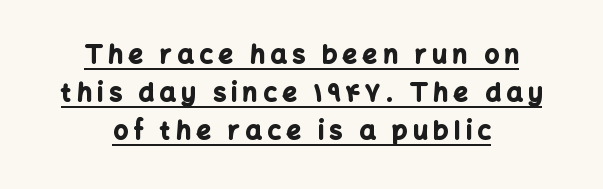
Q: Is the text bold? A: Yes.
Q: Is the text italic (slanted)? A: No, it is upright.
Q: Is the text underlined? A: Yes.
Q: How is the paragraph aligned? A: Centered.
Q: Is the spacing between letters normal or unusually wide? A: Unusually wide.
Q: Is the spacing between lines tight, normal or loose? A: Normal.
